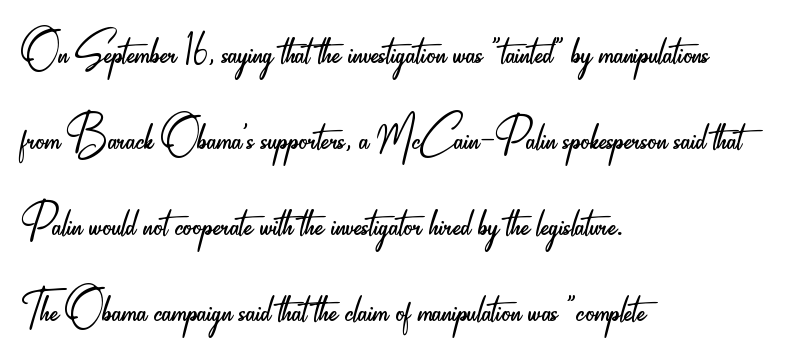
{"serif": "no", "bold": "no", "weight": "light", "width": "condensed", "stroke_contrast": "low", "x_height": "small", "monospaced": "no", "underline": "no", "align": "left", "line_spacing": "normal", "line_spacing_ratio": 1.48, "letter_spacing": "normal", "letter_spacing_em": 0.0, "glyph_px": 58}
